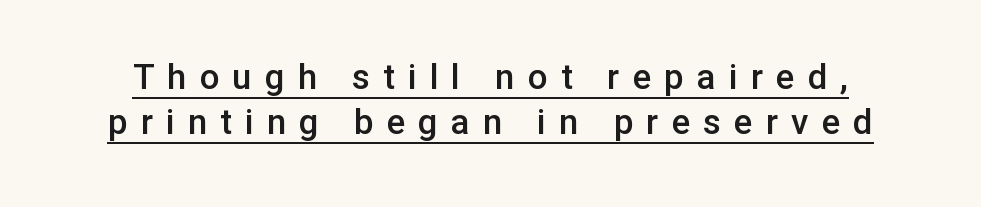
Q: Is the text bold? A: Semi-bold.
Q: Is the text italic (slanted)? A: No, it is upright.
Q: Is the typeface a serif or a sans-serif typeface? A: Sans-serif.
Q: Is the text underlined? A: Yes.
Q: Is the spacing between letters normal or unusually wide? A: Unusually wide.
Q: Is the spacing between lines tight, normal or loose? A: Normal.
Q: Width (condensed, normal, or wide)? A: Normal.
Q: Stroke contrast? A: Low.
Q: x-height? A: Medium.
Q: Monospaced? A: No.
